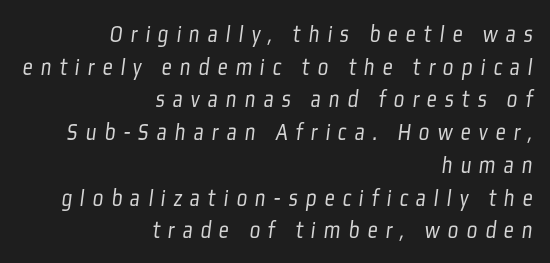
Check the space under the baseline: it is left empty. The typesetting does not lean heavy: it is not bold. Each line ends at the same right margin while the left side varies. Normally led — the rows are evenly, conventionally spaced. Tracking here is generous; glyphs stand well apart from one another.
